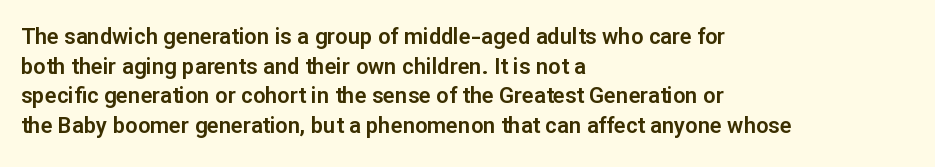
The image shows 22 px text type, upright; set left-aligned, normal line spacing (1.35x), normal letter spacing, not underlined.
